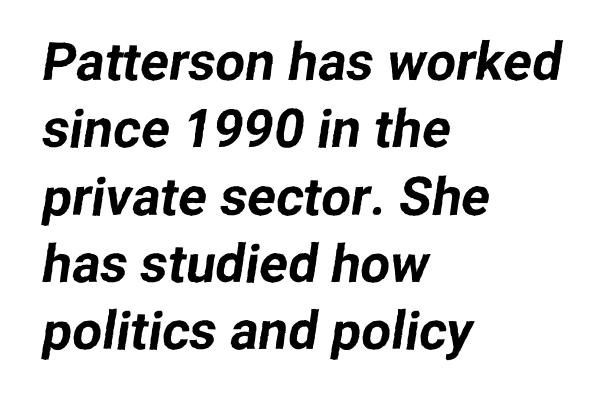
Q: Is the typeface a serif or a sans-serif typeface? A: Sans-serif.
Q: Is the text underlined? A: No.
Q: How is the paragraph aligned? A: Left-aligned.
Q: Is the spacing between letters normal or unusually wide? A: Normal.
Q: Is the spacing between lines tight, normal or loose? A: Normal.
Q: Width (condensed, normal, or wide)? A: Normal.
Q: Stroke contrast? A: Low.
Q: x-height? A: Medium.
Q: Monospaced? A: No.
